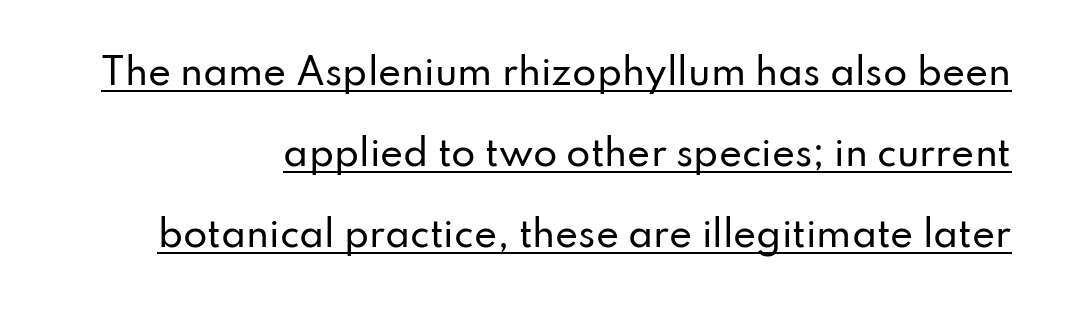
Do the letters lean? They stand straight. The characters display no serif detailing; their extremities are plain. A typesetter would call this proportional, since set widths differ per character. You could fit nearly another row in the gap between these rows.
